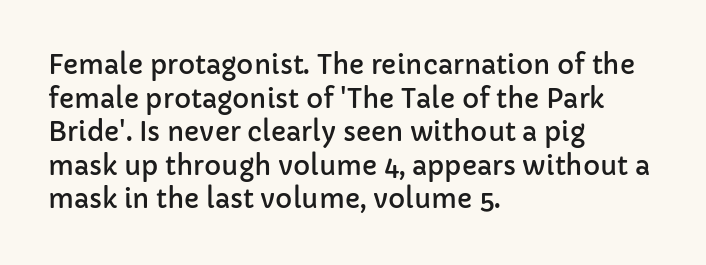
The zone under the glyphs is completely vacant. Line starts are locked; line ends wander. Look at the tracking — it's just the regular setting, nothing added. Horizontal bands of white between lines are of average thickness.
